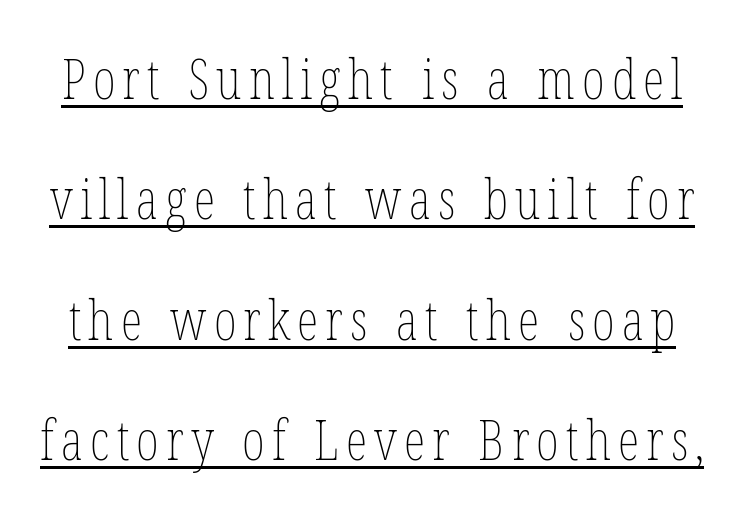
{"italic": "no", "bold": "no", "weight": "thin", "width": "condensed", "stroke_contrast": "low", "x_height": "medium", "monospaced": "no", "underline": "yes", "line_spacing": "loose", "line_spacing_ratio": 2.19, "glyph_px": 55}
